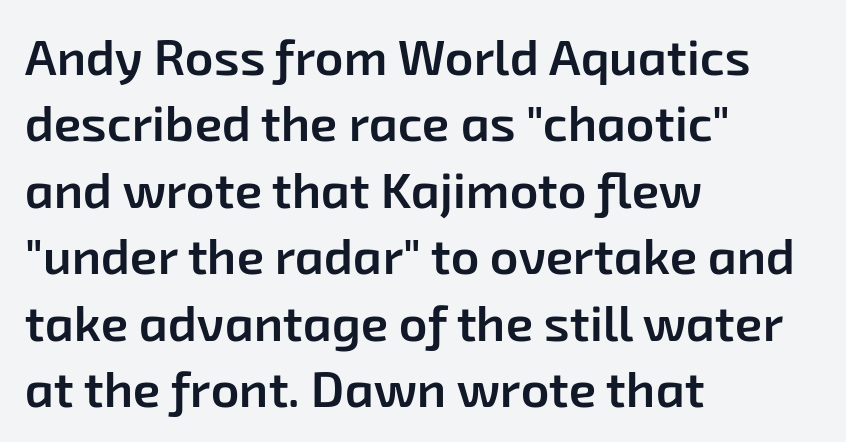
Stroke thickness is moderately raised; the sample reads as semibold. Inter-character spacing is left at the font's built-in metrics. Underlining? Definitely not there. Here the designer chose a conventional face with non-uniform glyph widths.
